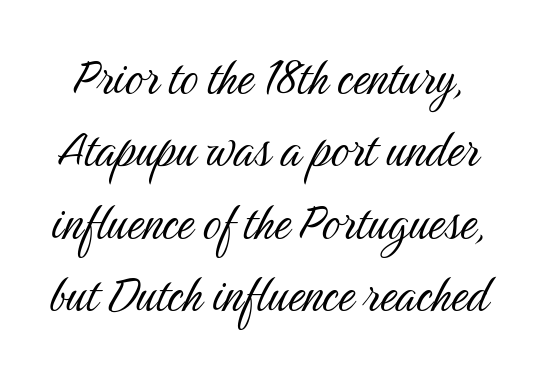
{"serif": "no", "bold": "no", "weight": "light", "width": "condensed", "stroke_contrast": "medium", "x_height": "medium", "monospaced": "no", "underline": "no", "line_spacing": "normal", "line_spacing_ratio": 1.27, "letter_spacing": "normal", "letter_spacing_em": 0.0, "glyph_px": 57}
